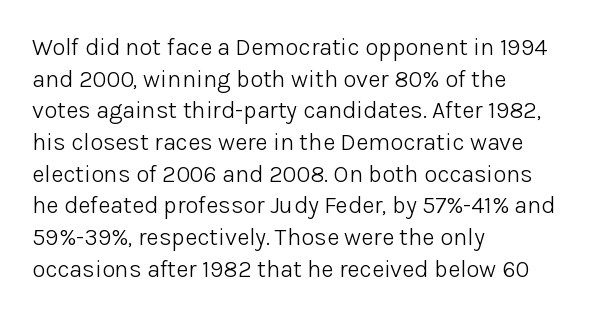
Q: Is the text bold? A: No.
Q: Is the text italic (slanted)? A: No, it is upright.
Q: Is the text underlined? A: No.
Q: How is the paragraph aligned? A: Left-aligned.
Q: Is the spacing between letters normal or unusually wide? A: Normal.
Q: Is the spacing between lines tight, normal or loose? A: Normal.
